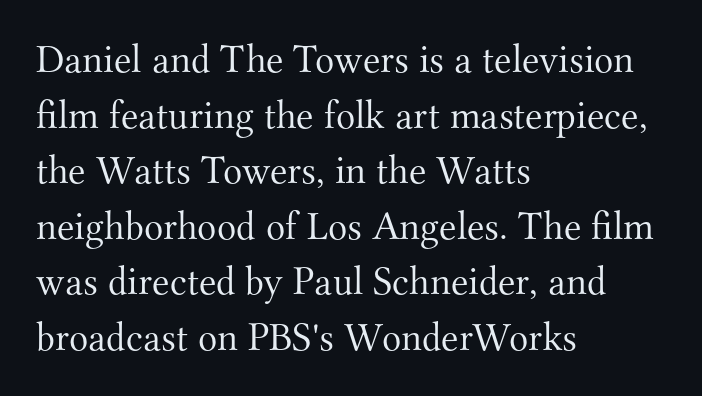
The image shows 40 px light serif type, upright; set left-aligned, normal line spacing (1.39x), normal letter spacing, not underlined; medium stroke contrast and a small x-height.
